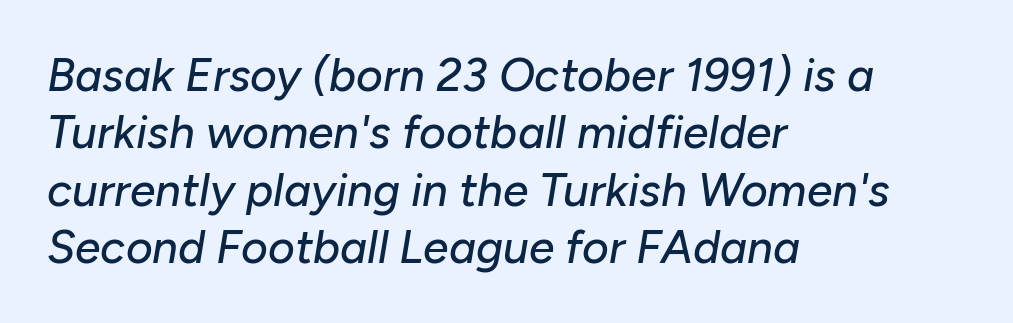
The tracking reads as untouched default to a designer's eye. This rendering features lettering with no underline. Characters are canted at an angle relative to the baseline's perpendicular. Vertical spacing — default. Looks like regular typesetting: each glyph gets only the width it needs. The text block is weighted toward the left margin, trailing off unevenly rightward.
